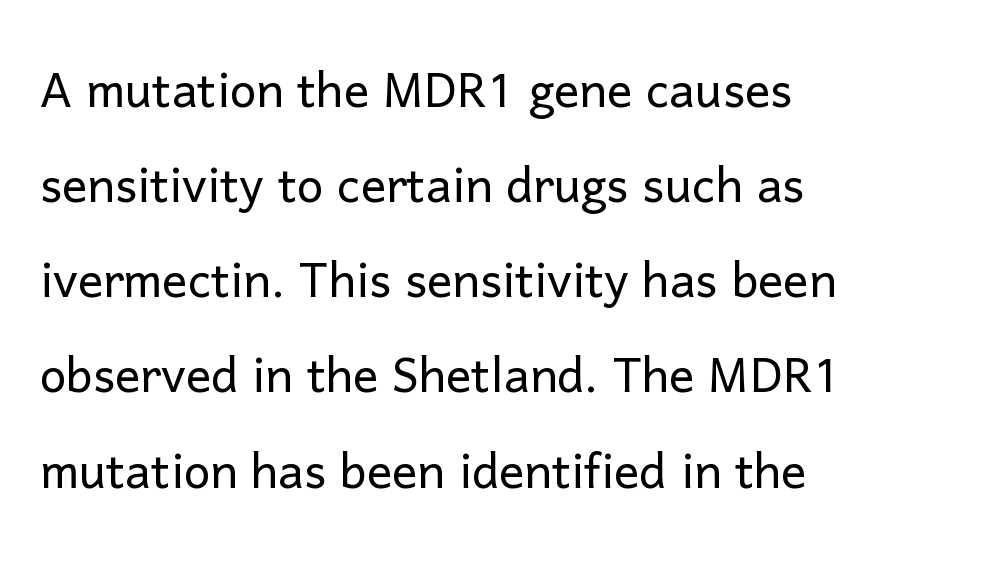
Q: Is the text bold? A: No.
Q: Is the text italic (slanted)? A: No, it is upright.
Q: Is the typeface a serif or a sans-serif typeface? A: Sans-serif.
Q: Is the text underlined? A: No.
Q: How is the paragraph aligned? A: Left-aligned.
Q: Is the spacing between letters normal or unusually wide? A: Normal.
Q: Is the spacing between lines tight, normal or loose? A: Normal.
Q: Width (condensed, normal, or wide)? A: Normal.
Q: Stroke contrast? A: Low.
Q: x-height? A: Medium.
Q: Monospaced? A: No.
